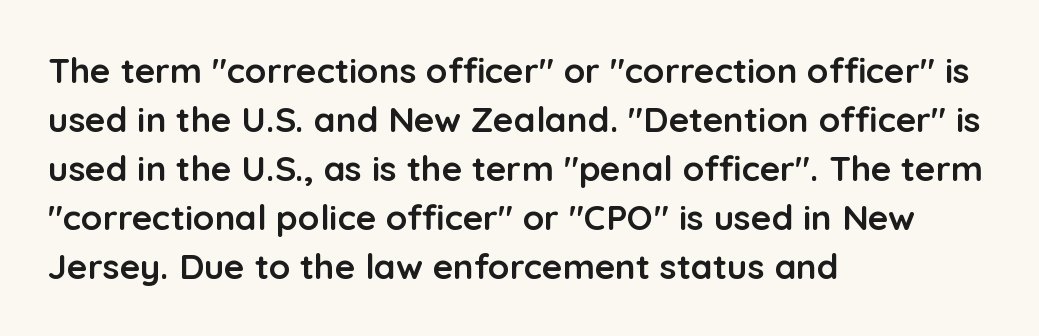
There is no visible air inserted between adjacent glyphs. These lines are set flush left with a ragged right edge. Observe the absence of serifs on each vertical stroke in this sample. Note the varied advance widths — an 'i' is clearly narrower than an 'm'. Normally led — the rows are evenly, conventionally spaced. The space directly below the letters is spotless.
